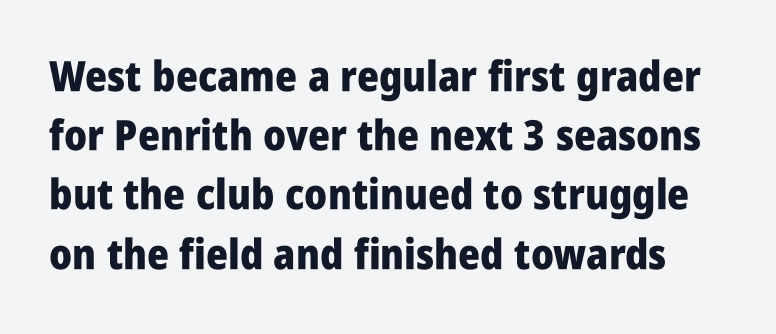
{"serif": "no", "italic": "no", "bold": "yes", "weight": "heavy", "width": "condensed", "stroke_contrast": "low", "x_height": "large", "monospaced": "no", "underline": "no", "line_spacing": "normal", "line_spacing_ratio": 1.41, "letter_spacing": "normal", "letter_spacing_em": 0.0, "glyph_px": 42}
